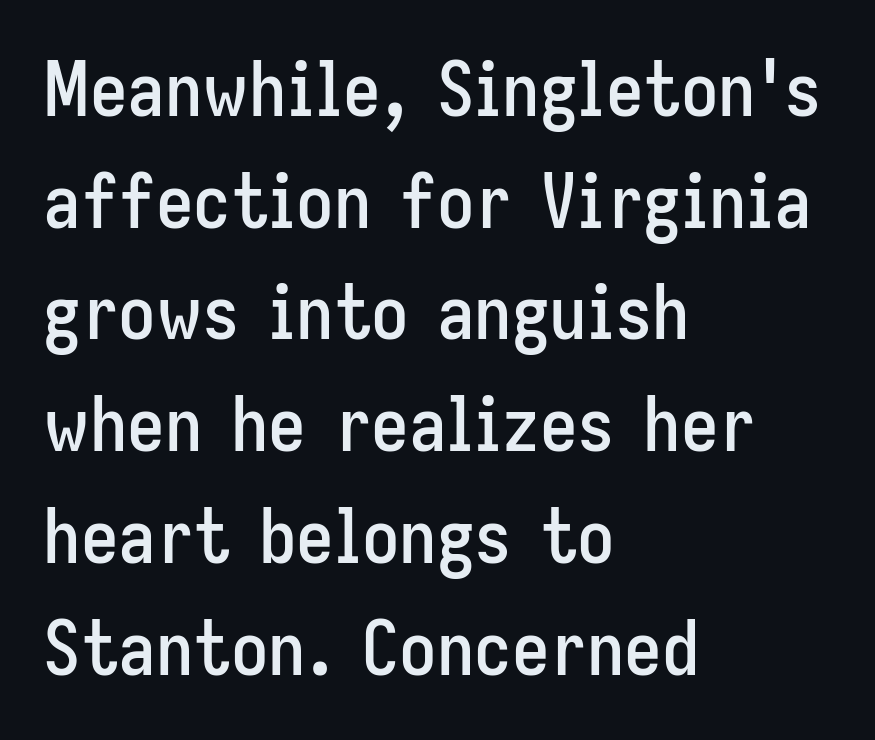
Q: Is the text italic (slanted)? A: No, it is upright.
Q: Is the typeface a serif or a sans-serif typeface? A: Sans-serif.
Q: Is the text underlined? A: No.
Q: How is the paragraph aligned? A: Left-aligned.
Q: Is the spacing between letters normal or unusually wide? A: Normal.
Q: Is the spacing between lines tight, normal or loose? A: Normal.
Q: Width (condensed, normal, or wide)? A: Condensed.
Q: Stroke contrast? A: Low.
Q: x-height? A: Medium.
Q: Monospaced? A: No.
